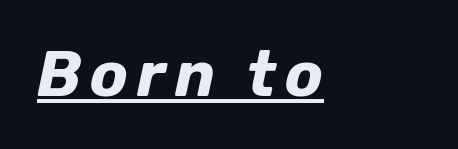
{"italic": "yes", "lean": "right", "slant_degrees": 12, "bold": "yes", "weight": "bold", "width": "normal", "stroke_contrast": "low", "x_height": "medium", "monospaced": "no", "underline": "yes", "align": "left", "glyph_px": 63}
